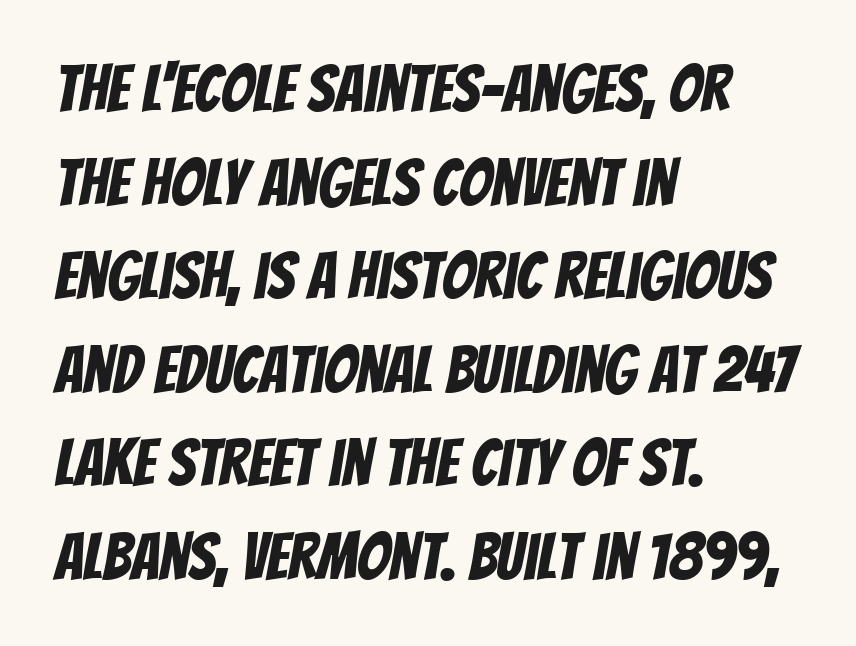
{"serif": "no", "width": "condensed", "stroke_contrast": "low", "x_height": "large", "monospaced": "no", "underline": "no", "align": "left", "line_spacing": "normal", "line_spacing_ratio": 1.44, "letter_spacing": "normal", "letter_spacing_em": 0.0, "glyph_px": 65}
